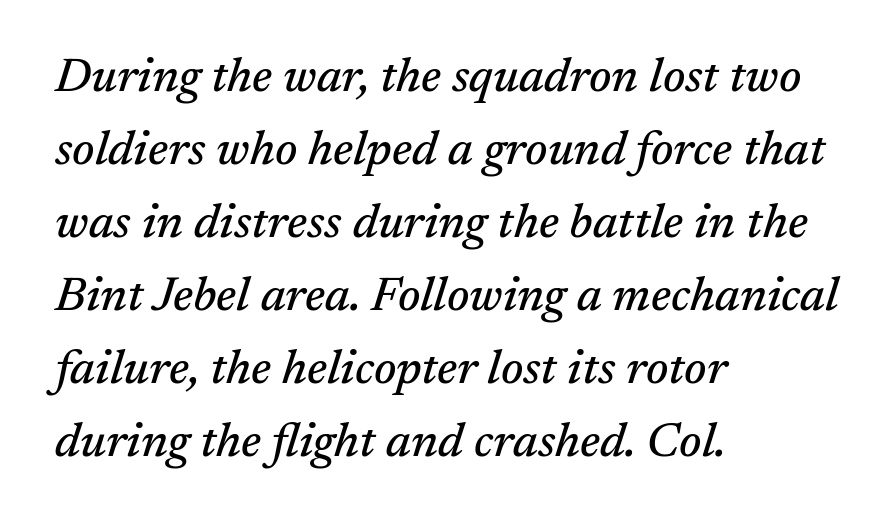
The typesetter chose a ragged-right arrangement here. The passage shown stacks its lines at a standard gap. This sample uses plain, unmodified letter spacing. The glyphs are unaccompanied by any horizontal stroke below them.
